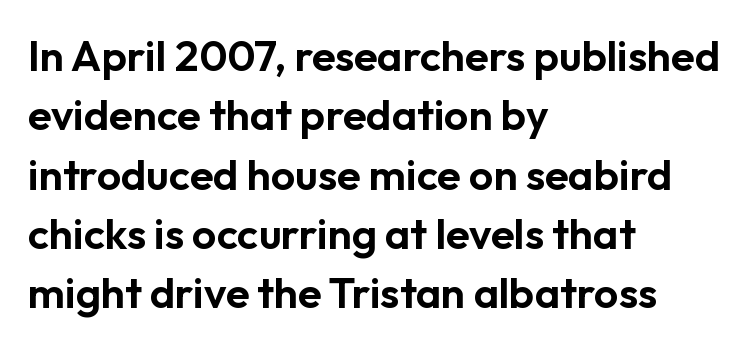
Posture: upright roman. Rows of type keep a routine distance in the vertical direction. Spacing between characters is what you'd get straight out of the box. Where is the straight margin? On the left.
